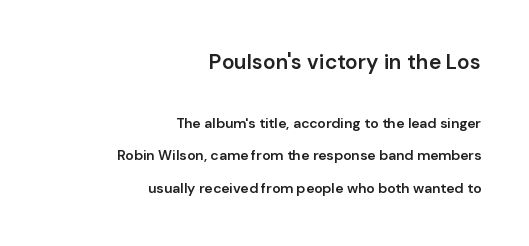
{"italic": "no", "bold": "semi", "underline": "no", "align": "right", "line_spacing": "loose", "line_spacing_ratio": 2.33, "letter_spacing": "normal", "letter_spacing_em": 0.0, "larger_block": "first", "size_ratio": 1.5, "glyph_px": 21}
